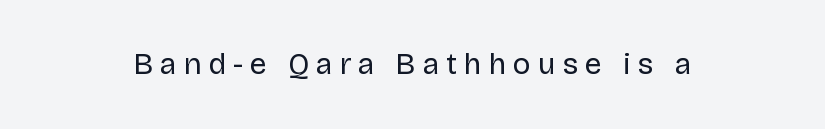
Q: Is the text bold? A: No.
Q: Is the text italic (slanted)? A: No, it is upright.
Q: Is the typeface a serif or a sans-serif typeface? A: Sans-serif.
Q: Is the text underlined? A: No.
Q: Is the spacing between letters normal or unusually wide? A: Unusually wide.
Q: Width (condensed, normal, or wide)? A: Normal.
Q: Stroke contrast? A: Low.
Q: x-height? A: Large.
Q: Monospaced? A: No.
